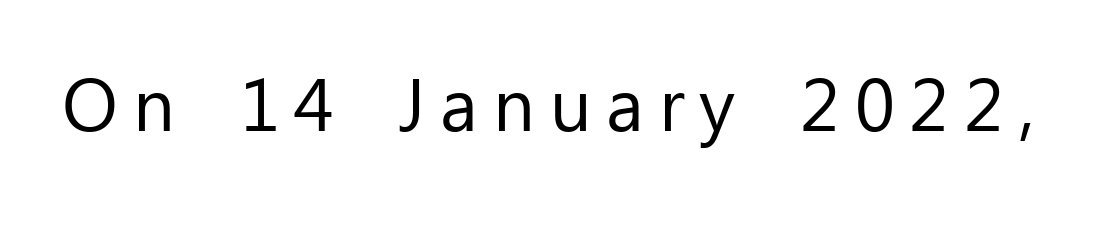
{"serif": "no", "italic": "no", "bold": "no", "weight": "regular", "width": "normal", "stroke_contrast": "low", "x_height": "medium", "monospaced": "no", "underline": "no", "letter_spacing": "wide", "letter_spacing_em": 0.2, "glyph_px": 74}
